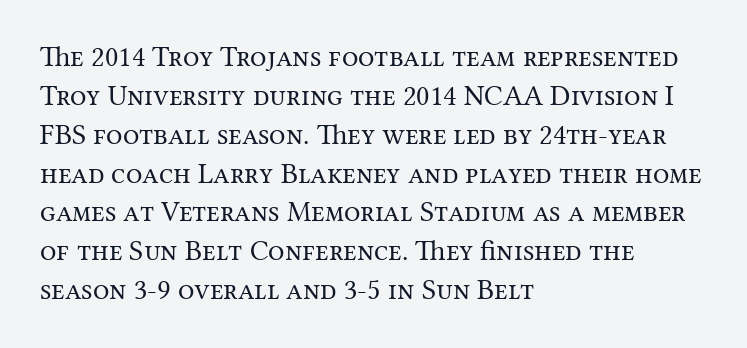
Q: Is the text bold? A: No.
Q: Is the text italic (slanted)? A: No, it is upright.
Q: Is the typeface a serif or a sans-serif typeface? A: Serif.
Q: Is the text underlined? A: No.
Q: How is the paragraph aligned? A: Left-aligned.
Q: Is the spacing between letters normal or unusually wide? A: Normal.
Q: Is the spacing between lines tight, normal or loose? A: Normal.
Q: Width (condensed, normal, or wide)? A: Normal.
Q: Stroke contrast? A: Medium.
Q: x-height? A: Medium.
Q: Monospaced? A: No.
